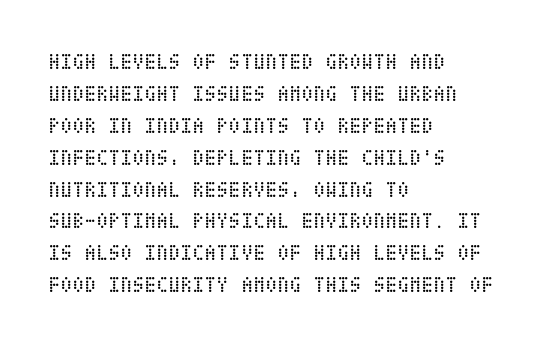
This sample uses an upright cut, with every glyph sitting square on the baseline. Check the space under the baseline: it is left empty. These lines are set flush left with a ragged right edge. Weight: not bold — regular or lighter.
